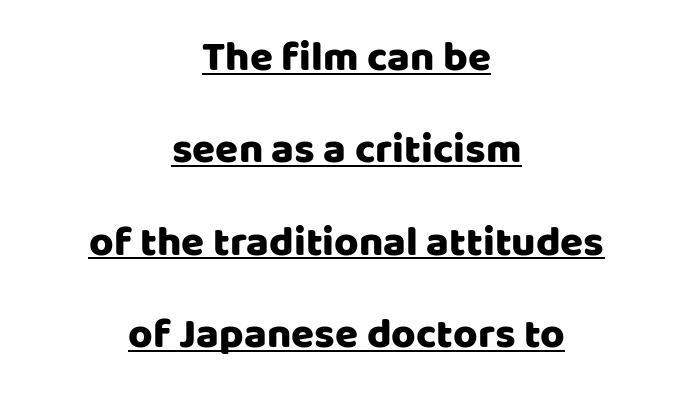
Q: Is the text italic (slanted)? A: No, it is upright.
Q: Is the typeface a serif or a sans-serif typeface? A: Sans-serif.
Q: Is the text underlined? A: Yes.
Q: How is the paragraph aligned? A: Centered.
Q: Is the spacing between letters normal or unusually wide? A: Normal.
Q: Is the spacing between lines tight, normal or loose? A: Loose.
Q: Width (condensed, normal, or wide)? A: Normal.
Q: Stroke contrast? A: Low.
Q: x-height? A: Large.
Q: Monospaced? A: No.
